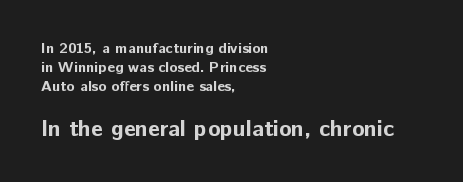
The image shows 23 px bold type, upright; set left-aligned, normal line spacing (1.28x), normal letter spacing, not underlined; the second (bottom) block is 1.53x larger.
